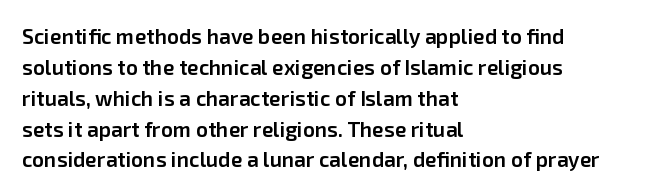
{"italic": "no", "bold": "semi", "underline": "no", "align": "left", "line_spacing": "normal", "line_spacing_ratio": 1.47, "letter_spacing": "normal", "letter_spacing_em": 0.0, "glyph_px": 21}
